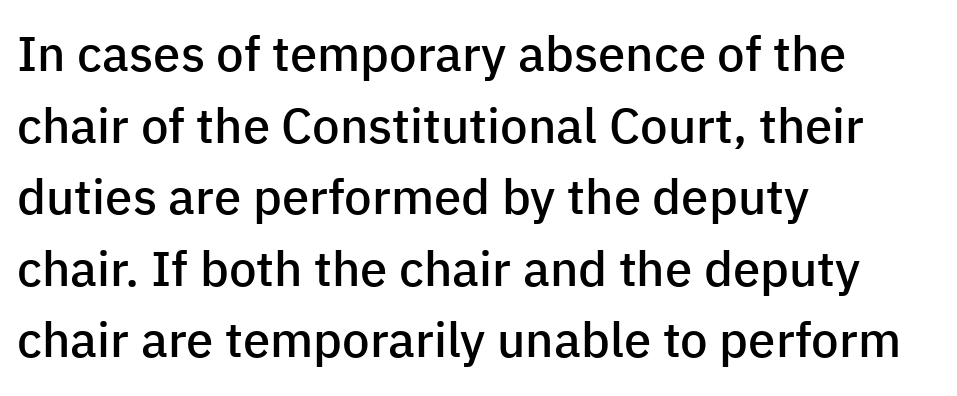
Q: Is the text bold? A: Semi-bold.
Q: Is the text italic (slanted)? A: No, it is upright.
Q: Is the typeface a serif or a sans-serif typeface? A: Sans-serif.
Q: Is the text underlined? A: No.
Q: How is the paragraph aligned? A: Left-aligned.
Q: Is the spacing between letters normal or unusually wide? A: Normal.
Q: Is the spacing between lines tight, normal or loose? A: Normal.
Q: Width (condensed, normal, or wide)? A: Normal.
Q: Stroke contrast? A: Low.
Q: x-height? A: Medium.
Q: Monospaced? A: No.
